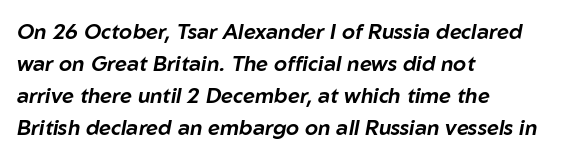
Q: Is the text italic (slanted)? A: Yes, it leans right by about 10 degrees.
Q: Is the text underlined? A: No.
Q: How is the paragraph aligned? A: Left-aligned.
Q: Is the spacing between letters normal or unusually wide? A: Normal.
Q: Is the spacing between lines tight, normal or loose? A: Normal.
